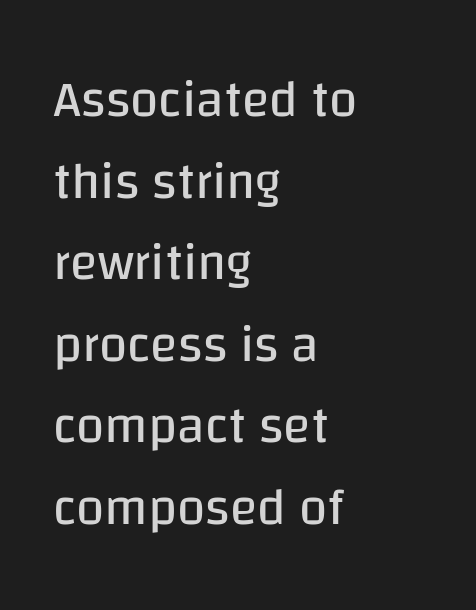
Q: Is the text bold? A: No.
Q: Is the text italic (slanted)? A: No, it is upright.
Q: Is the typeface a serif or a sans-serif typeface? A: Sans-serif.
Q: Is the text underlined? A: No.
Q: How is the paragraph aligned? A: Left-aligned.
Q: Is the spacing between letters normal or unusually wide? A: Normal.
Q: Is the spacing between lines tight, normal or loose? A: Normal.
Q: Width (condensed, normal, or wide)? A: Normal.
Q: Stroke contrast? A: Low.
Q: x-height? A: Large.
Q: Monospaced? A: No.
